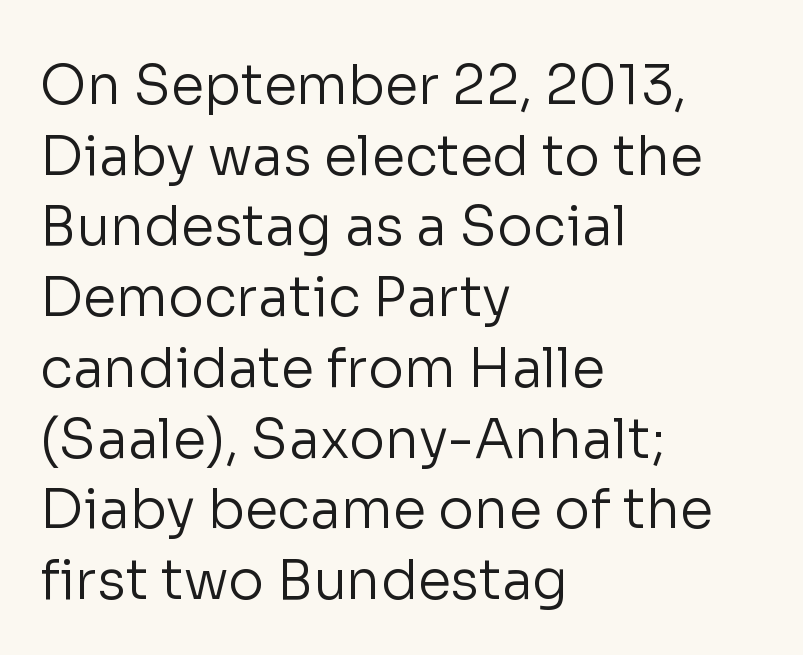
These lines are rendered in a variable-pitch font. A typesetter would mark this as roman, not italic. Letter spacing: default. Rows of type keep a routine distance in the vertical direction. Descenders are the only things crossing below the line. This reads as an unemphasized weight, regular at the heaviest.
